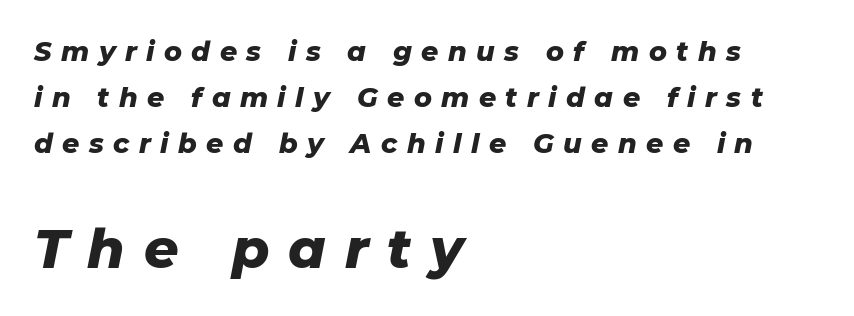
{"italic": "yes", "lean": "right", "slant_degrees": 11, "bold": "yes", "weight": "heavy", "width": "normal", "stroke_contrast": "low", "x_height": "medium", "monospaced": "no", "underline": "no", "align": "left", "line_spacing": "normal", "line_spacing_ratio": 1.7, "letter_spacing": "wide", "letter_spacing_em": 0.35, "larger_block": "second", "size_ratio": 2.0, "glyph_px": 54}
